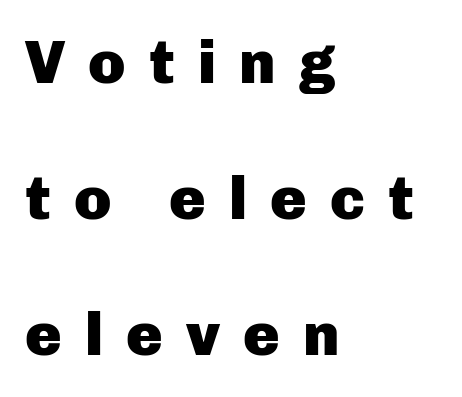
The image shows 61 px heavy sans-serif type, upright; set left-aligned, loose line spacing (2.23x), unusually wide letter spacing (+0.38 em), not underlined; low stroke contrast and a medium x-height.
